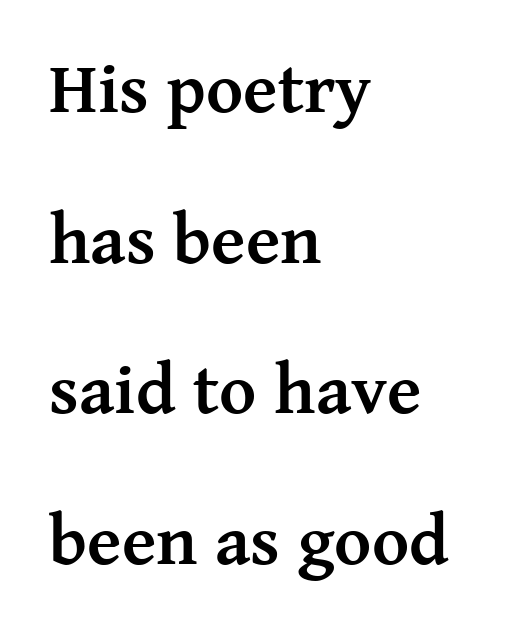
Q: Is the text bold? A: Yes.
Q: Is the text italic (slanted)? A: No, it is upright.
Q: Is the typeface a serif or a sans-serif typeface? A: Serif.
Q: Is the text underlined? A: No.
Q: How is the paragraph aligned? A: Left-aligned.
Q: Is the spacing between letters normal or unusually wide? A: Normal.
Q: Is the spacing between lines tight, normal or loose? A: Loose.
Q: Width (condensed, normal, or wide)? A: Normal.
Q: Stroke contrast? A: Medium.
Q: x-height? A: Medium.
Q: Monospaced? A: No.
